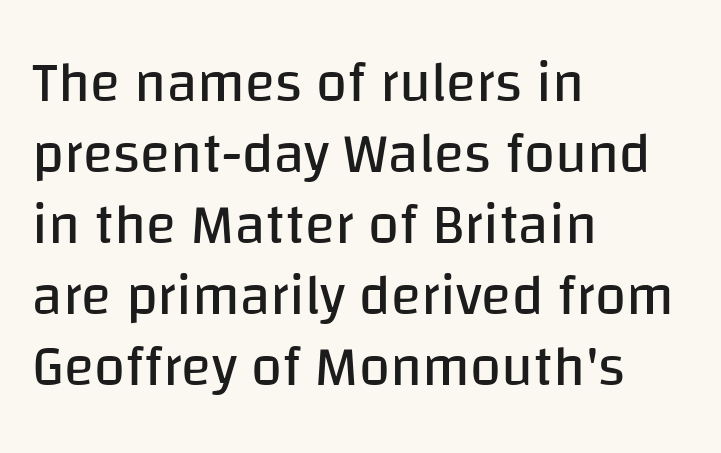
Q: Is the text bold? A: No.
Q: Is the text italic (slanted)? A: No, it is upright.
Q: Is the typeface a serif or a sans-serif typeface? A: Sans-serif.
Q: Is the text underlined? A: No.
Q: How is the paragraph aligned? A: Left-aligned.
Q: Is the spacing between letters normal or unusually wide? A: Normal.
Q: Is the spacing between lines tight, normal or loose? A: Normal.
Q: Width (condensed, normal, or wide)? A: Normal.
Q: Stroke contrast? A: Low.
Q: x-height? A: Large.
Q: Monospaced? A: No.
